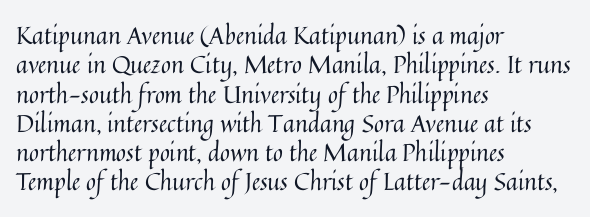
Standard letterfit; no display-style spreading of the glyphs. The space beneath each line is pristine and unruled. Counters stay open thanks to moderate or lighter strokes. A classic flush-left, rag-right setting is used for this passage.
